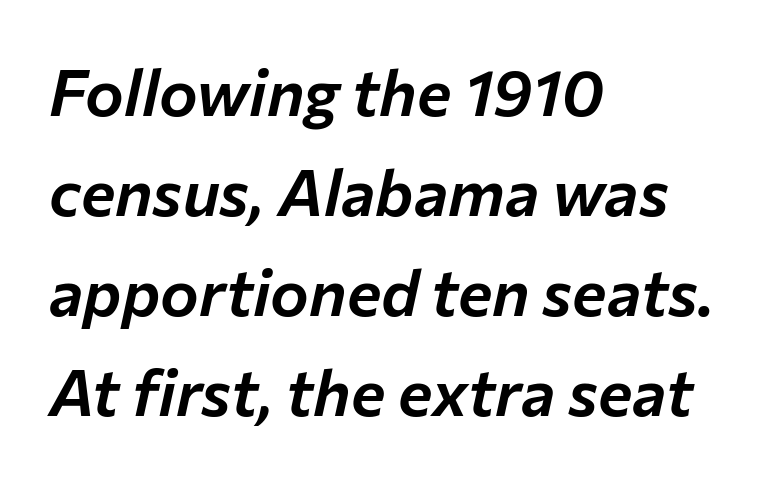
The image shows 65 px text type, italic (leaning right); set left-aligned, normal line spacing (1.54x), normal letter spacing, not underlined; low stroke contrast and a medium x-height.
